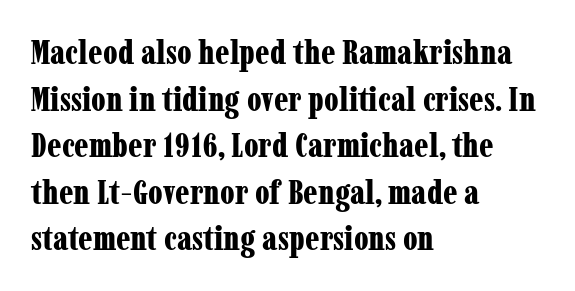
A typesetter would call this zero additional tracking. These lines are rendered in a variable-pitch font. Leading matches the norm, producing a regular column. Caption: bold face, heavy strokes. If you drew a line through each stem, it would be perfectly vertical.
